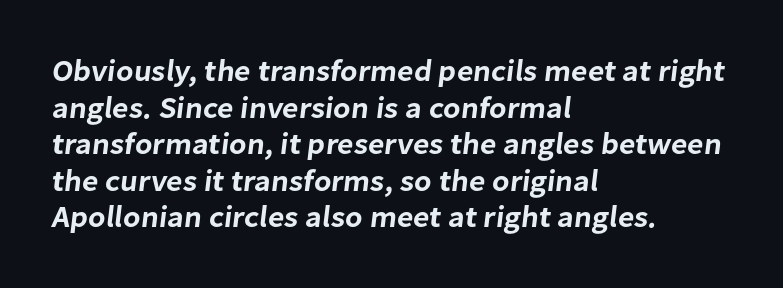
Q: Is the typeface a serif or a sans-serif typeface? A: Sans-serif.
Q: Is the text underlined? A: No.
Q: How is the paragraph aligned? A: Left-aligned.
Q: Is the spacing between letters normal or unusually wide? A: Normal.
Q: Width (condensed, normal, or wide)? A: Normal.
Q: Stroke contrast? A: Low.
Q: x-height? A: Medium.
Q: Monospaced? A: No.
